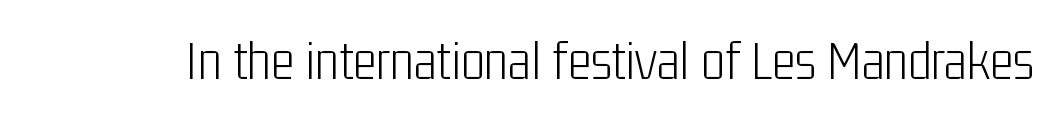
The cut favours lightness, reaching ordinary text weight at its darkest. Note the varied advance widths — an 'i' is clearly narrower than an 'm'. Is the letter spacing exaggerated? No — it looks like the ordinary default. A clean baseline with only descenders dipping below it. In terms of letterform style, serifs are entirely absent. Characters remain perfectly vertical along every line.
